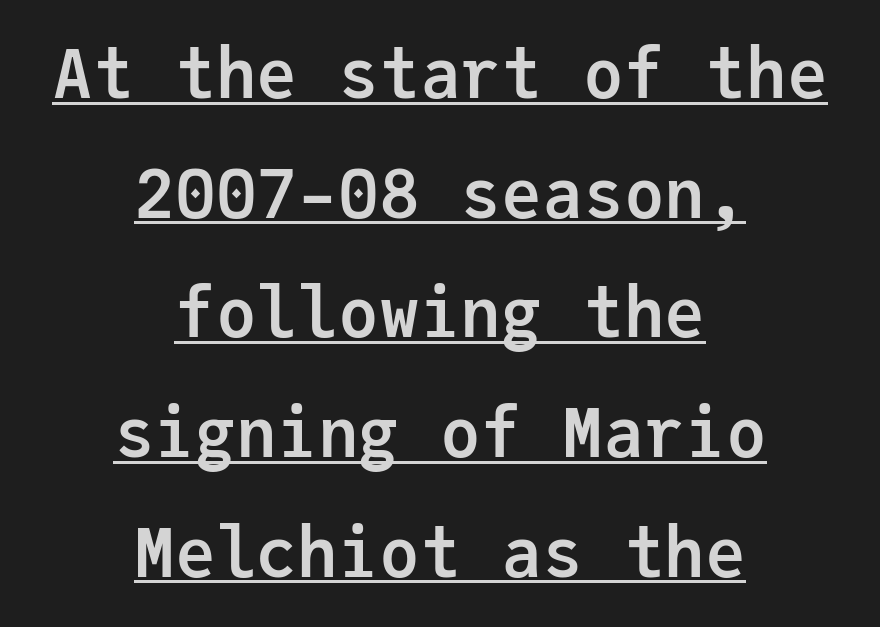
Q: Is the text bold? A: Yes.
Q: Is the text italic (slanted)? A: No, it is upright.
Q: Is the typeface a serif or a sans-serif typeface? A: Sans-serif.
Q: Is the text underlined? A: Yes.
Q: How is the paragraph aligned? A: Centered.
Q: Is the spacing between letters normal or unusually wide? A: Normal.
Q: Width (condensed, normal, or wide)? A: Normal.
Q: Stroke contrast? A: Low.
Q: x-height? A: Medium.
Q: Monospaced? A: Yes.
